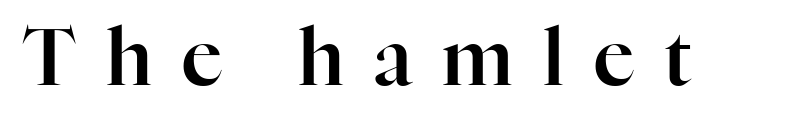
Q: Is the text italic (slanted)? A: No, it is upright.
Q: Is the typeface a serif or a sans-serif typeface? A: Serif.
Q: Is the text underlined? A: No.
Q: Is the spacing between letters normal or unusually wide? A: Unusually wide.
Q: Width (condensed, normal, or wide)? A: Normal.
Q: Stroke contrast? A: High.
Q: x-height? A: Medium.
Q: Monospaced? A: No.
